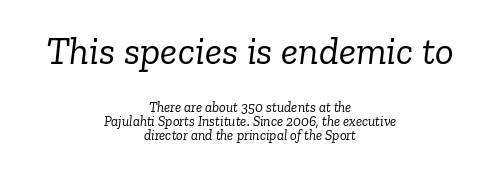
Q: Is the text bold? A: No.
Q: Is the text italic (slanted)? A: Yes, it leans right by about 6 degrees.
Q: Is the typeface a serif or a sans-serif typeface? A: Serif.
Q: Is the text underlined? A: No.
Q: How is the paragraph aligned? A: Centered.
Q: Is the spacing between letters normal or unusually wide? A: Normal.
Q: Is the spacing between lines tight, normal or loose? A: Tight.
Q: Which block of text is set in a larger size, the first (top) or the second (bottom)? A: The first (top) one.
Q: Width (condensed, normal, or wide)? A: Normal.
Q: Stroke contrast? A: Low.
Q: x-height? A: Medium.
Q: Monospaced? A: No.
